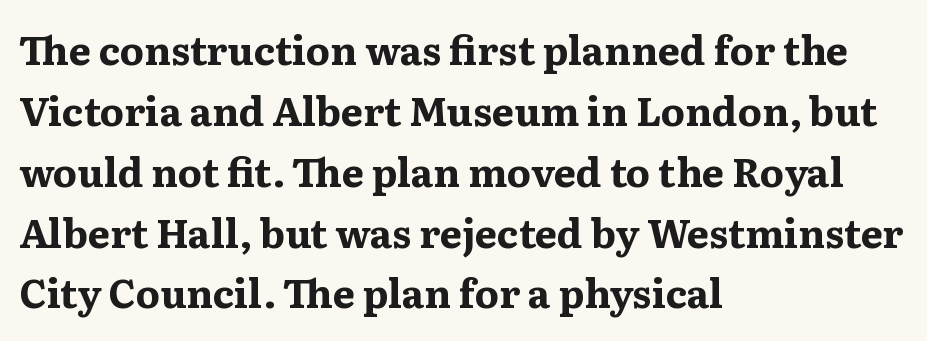
These lines stack with their left ends in a neat column. Characters follow at the spacing the type designer built in. A roman cut, with each character standing at attention. Evenly set lines give the paragraph a standard silhouette.
